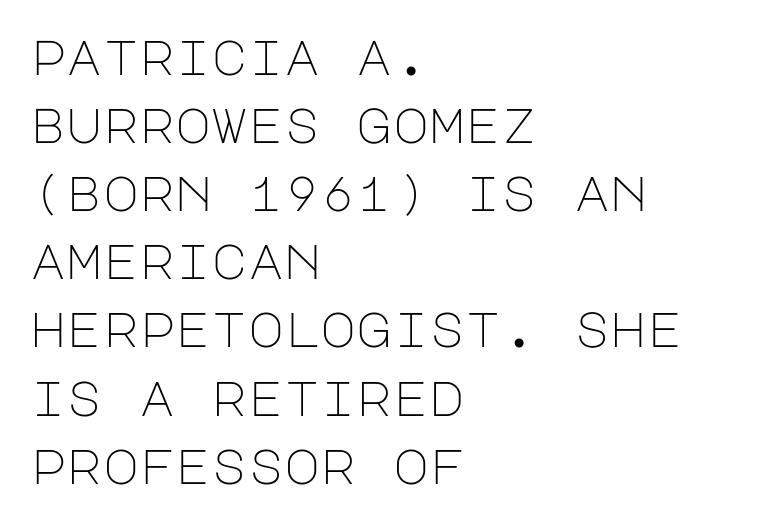
The image shows 49 px light sans-serif type, upright; set left-aligned, normal line spacing (1.39x), normal letter spacing, not underlined; low stroke contrast and a large x-height.
